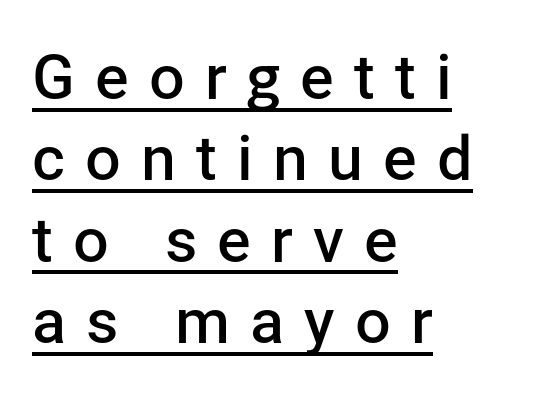
Q: Is the text bold? A: Semi-bold.
Q: Is the text italic (slanted)? A: No, it is upright.
Q: Is the typeface a serif or a sans-serif typeface? A: Sans-serif.
Q: Is the text underlined? A: Yes.
Q: How is the paragraph aligned? A: Left-aligned.
Q: Is the spacing between letters normal or unusually wide? A: Unusually wide.
Q: Is the spacing between lines tight, normal or loose? A: Normal.
Q: Width (condensed, normal, or wide)? A: Normal.
Q: Stroke contrast? A: Low.
Q: x-height? A: Medium.
Q: Monospaced? A: No.
